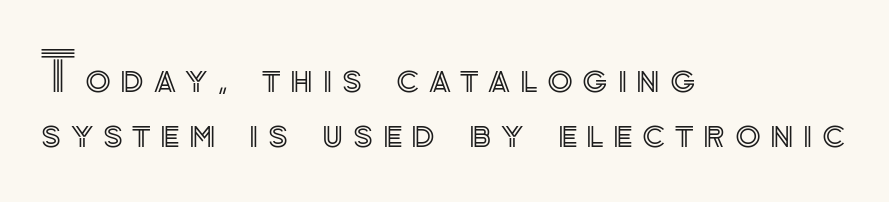
Only glyphs here, with clear space below each row. The face used here is proportionally spaced, like ordinary book or web type. Upright lettering throughout. You could barely slide anything between these rows. The rag falls on the right side of this text block.
